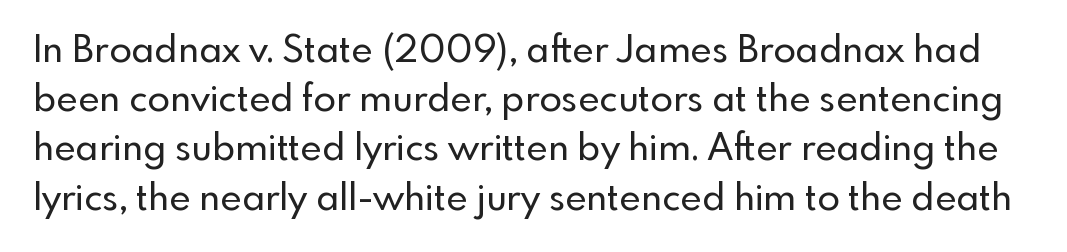
Q: Is the text italic (slanted)? A: No, it is upright.
Q: Is the typeface a serif or a sans-serif typeface? A: Sans-serif.
Q: Is the text underlined? A: No.
Q: Is the spacing between letters normal or unusually wide? A: Normal.
Q: Is the spacing between lines tight, normal or loose? A: Normal.
Q: Width (condensed, normal, or wide)? A: Normal.
Q: x-height? A: Small.
Q: Monospaced? A: No.
